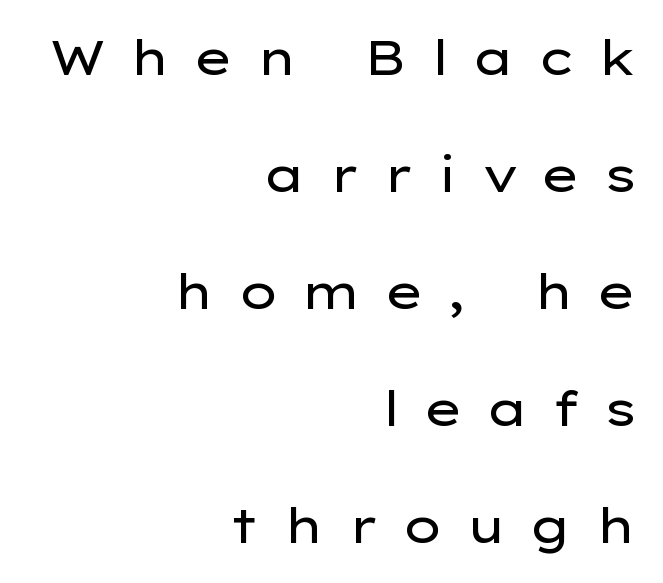
Weight class: somewhere from thin through regular. These lines are rendered in a variable-pitch font. Any mark beneath the type? The region is blank. Tracking value appears strongly positive — letters spread wide. A roman cut, with each character standing at attention. Notice the wide empty band between every row — that's loose leading.
